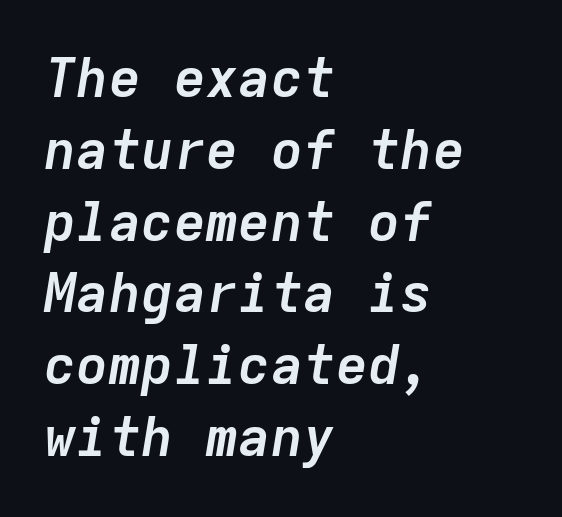
{"italic": "yes", "lean": "right", "slant_degrees": 9, "bold": "yes", "weight": "semibold", "width": "normal", "stroke_contrast": "low", "x_height": "medium", "monospaced": "yes", "underline": "no", "align": "left", "line_spacing": "normal", "line_spacing_ratio": 1.33, "letter_spacing": "normal", "letter_spacing_em": 0.0, "glyph_px": 54}
